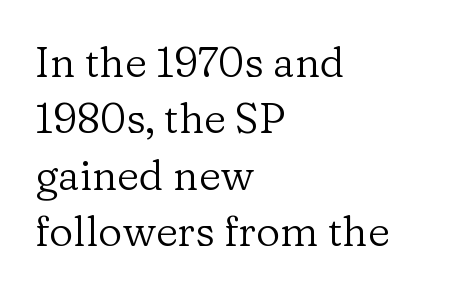
The image shows 42 px regular-weight serif type, upright; set left-aligned, normal line spacing (1.34x), normal letter spacing, not underlined; low stroke contrast and a medium x-height.
